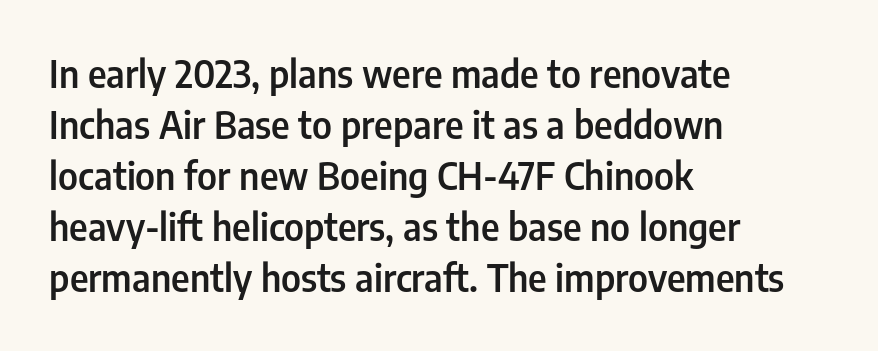
The image shows 37 px semibold, condensed sans-serif type, upright; set left-aligned, normal line spacing (1.38x), normal letter spacing, not underlined; low stroke contrast and a medium x-height.
